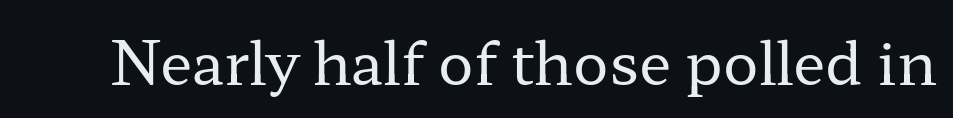
{"serif": "yes", "italic": "no", "bold": "no", "weight": "regular", "width": "wide", "stroke_contrast": "low", "x_height": "medium", "monospaced": "no", "underline": "no", "letter_spacing": "normal", "letter_spacing_em": 0.0, "glyph_px": 59}
